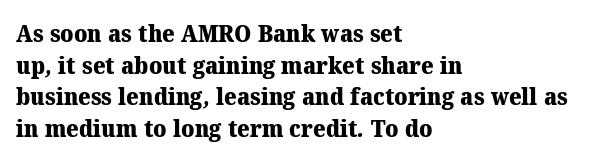
{"bold": "yes", "underline": "no", "align": "left", "line_spacing": "normal", "line_spacing_ratio": 1.32, "letter_spacing": "normal", "letter_spacing_em": 0.0, "glyph_px": 24}
